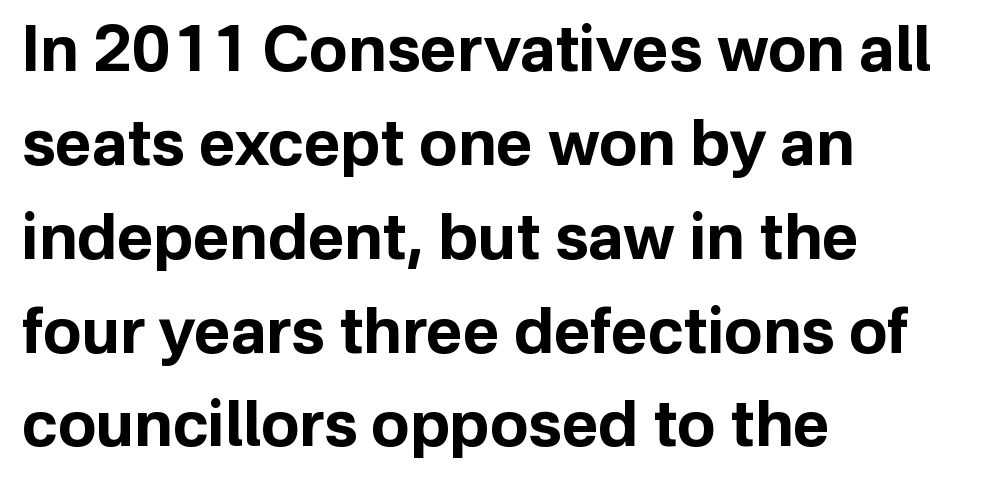
These lines are rendered in a variable-pitch font. Reading down the column, the eye jumps a familiar distance to each next line. The strokes are fattened all the way to bold. Does the lettering tilt? It doesn't — this is upright.
